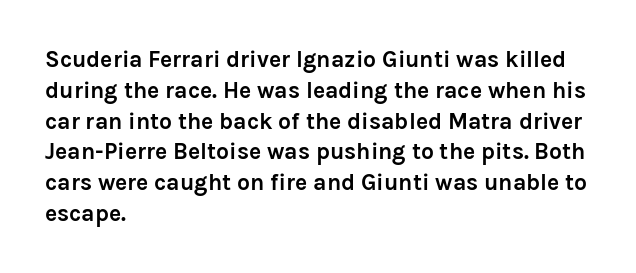
Q: Is the text bold? A: Yes.
Q: Is the text italic (slanted)? A: No, it is upright.
Q: Is the text underlined? A: No.
Q: How is the paragraph aligned? A: Left-aligned.
Q: Is the spacing between letters normal or unusually wide? A: Normal.
Q: Is the spacing between lines tight, normal or loose? A: Normal.
